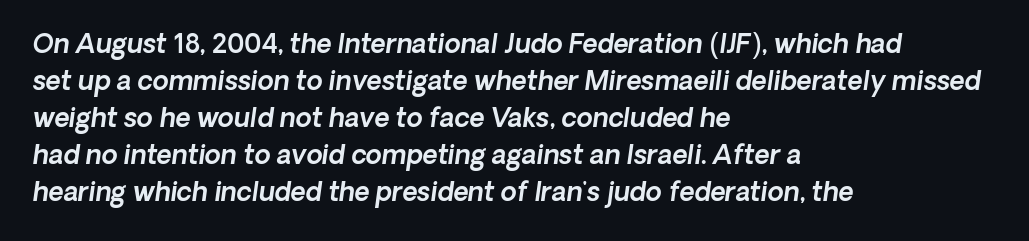
{"underline": "no", "align": "left", "line_spacing": "normal", "line_spacing_ratio": 1.42, "letter_spacing": "normal", "letter_spacing_em": 0.0, "glyph_px": 26}
